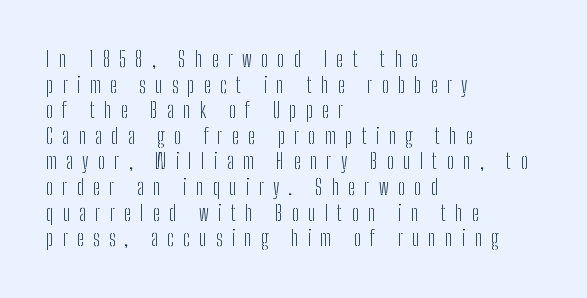
Q: Is the text bold? A: No.
Q: Is the text italic (slanted)? A: No, it is upright.
Q: Is the text underlined? A: No.
Q: How is the paragraph aligned? A: Left-aligned.
Q: Is the spacing between letters normal or unusually wide? A: Unusually wide.
